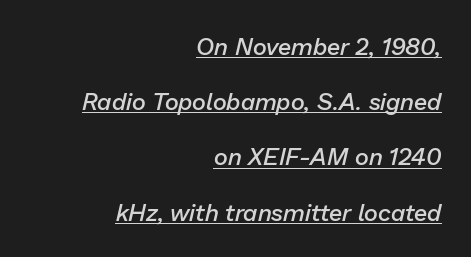
The image shows 24 px text type, italic (leaning right); set right-aligned, loose line spacing (2.3x), normal letter spacing, underlined.
